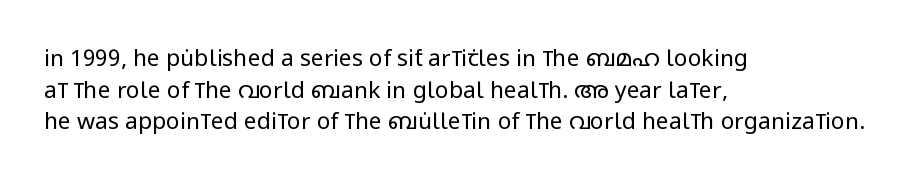
Q: Is the text bold? A: No.
Q: Is the text italic (slanted)? A: No, it is upright.
Q: Is the text underlined? A: No.
Q: How is the paragraph aligned? A: Left-aligned.
Q: Is the spacing between letters normal or unusually wide? A: Normal.
Q: Is the spacing between lines tight, normal or loose? A: Normal.
